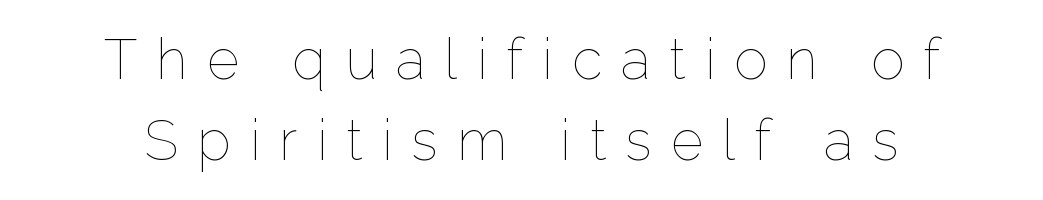
The image shows 56 px thin type, upright; set centered, normal line spacing (1.44x), unusually wide letter spacing (+0.34 em), not underlined; low stroke contrast and a medium x-height.
